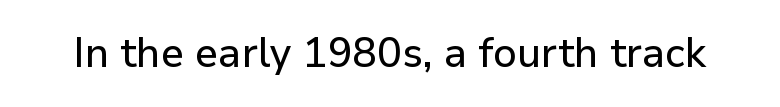
{"serif": "no", "italic": "no", "width": "normal", "stroke_contrast": "low", "x_height": "medium", "monospaced": "no", "underline": "no", "letter_spacing": "normal", "letter_spacing_em": 0.0, "glyph_px": 41}
